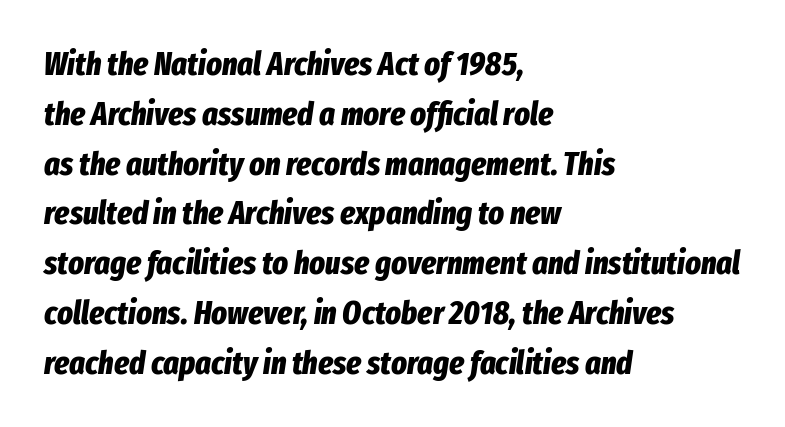
Typeset ragged right — the left edge is the straight one. Observe the lean: these are italic letterforms. The glyphs have the mass of a bold cut. Between one letter and the next there's only the usual sliver of space. The vertical gap from one line to the next is medium.
